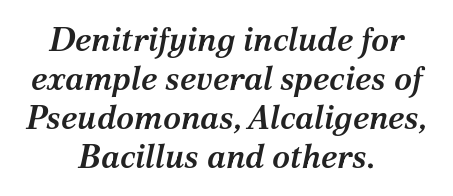
The typeface chosen for these lines features serifs. Just letters on the line, the space beneath them empty. How heavy is the stroke? Medium-heavy — a semibold, shy of bold. Observe the lean: these are italic letterforms. Each word holds together tightly as a unit, with standard inter-letter gaps. A centered setting, common on invitations and titles, is used for this passage.
